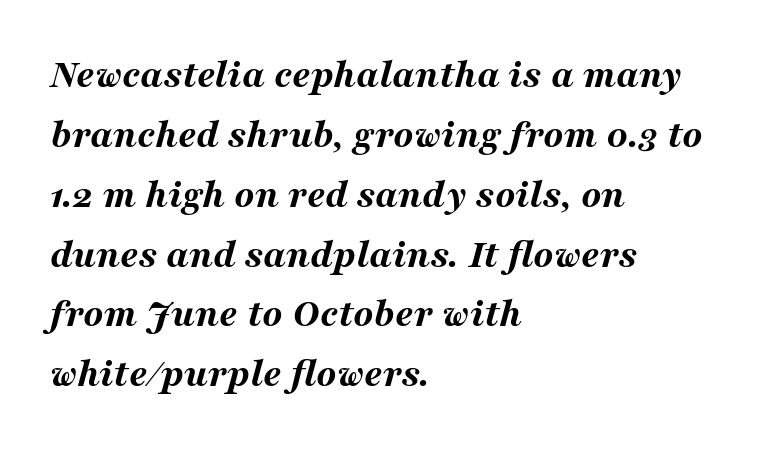
The image shows 41 px bold, wide type, italic (leaning right); set left-aligned, normal line spacing (1.46x), normal letter spacing, not underlined; medium stroke contrast and a medium x-height.
